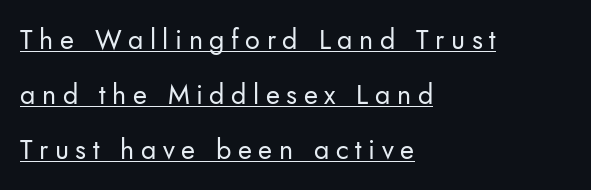
The setting favours the left margin, as ordinary paragraphs usually do. Interline gaps are noticeably wide in this sample. The letters stand upright; this is a roman face. Someone cranked the tracking dial way up on this one. This sample carries an underscore along the baseline area. Is this a heavy cut? Hardly; it is regular or lighter.
